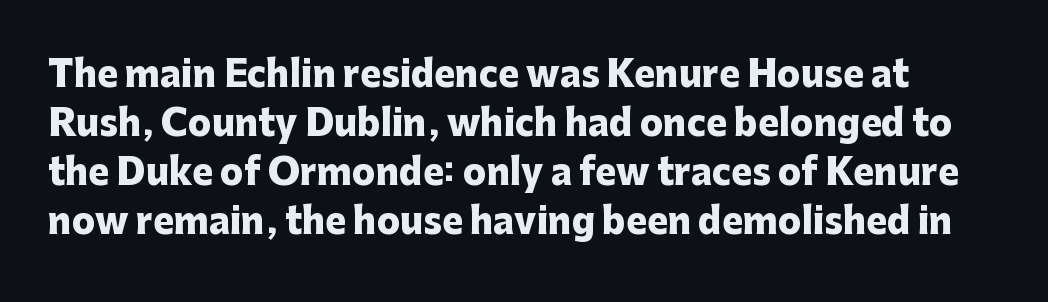
Nope, not italic — everything's standing straight. The letterforms sit shoulder to shoulder at normal distance. The typesetting leans heavy: a genuine bold. Summary of vertical rhythm: regular, with standard interline spacing.
